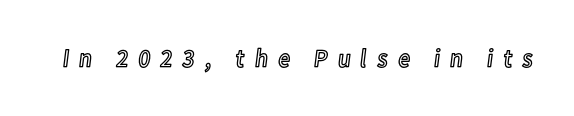
Q: Is the text italic (slanted)? A: Yes.
Q: Is the text underlined? A: No.
Q: Is the spacing between letters normal or unusually wide? A: Unusually wide.
